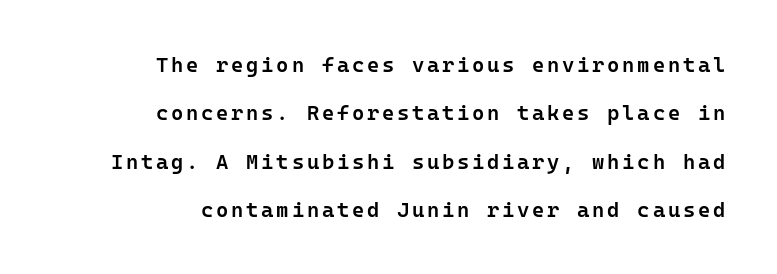
The image shows 21 px text type, upright; set right-aligned, loose line spacing (2.3x), not underlined.
